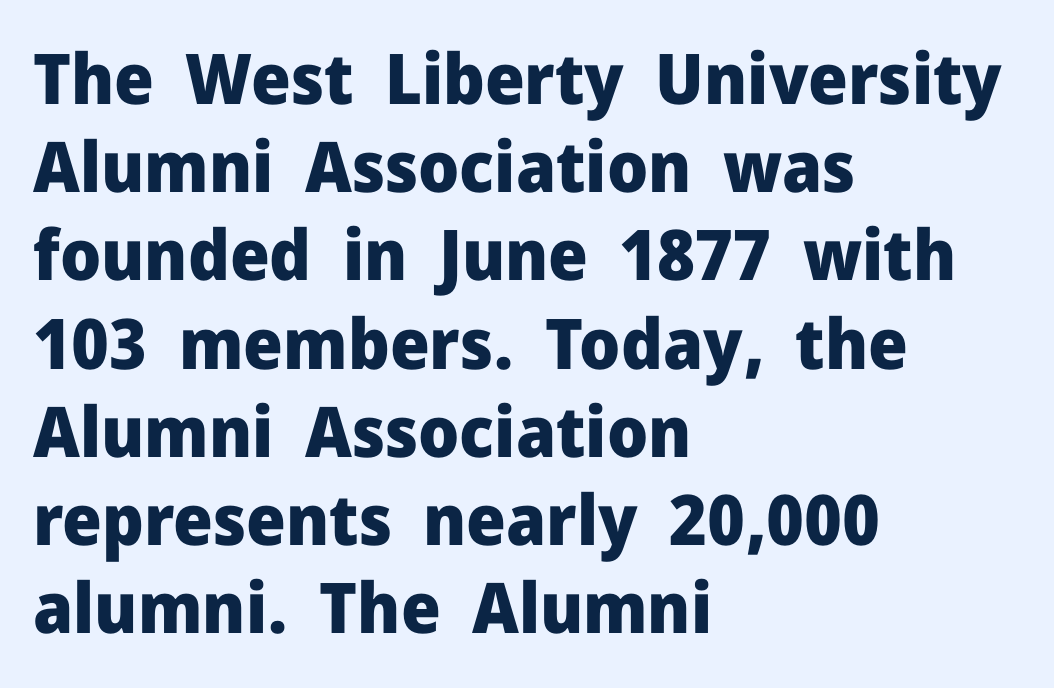
There is no visible air inserted between adjacent glyphs. The glyphs are unaccompanied by any horizontal stroke below them. The specimen reads as upright at a glance. Does the leading feel generous? No, just average. A typesetter would call this proportional, since set widths differ per character.
